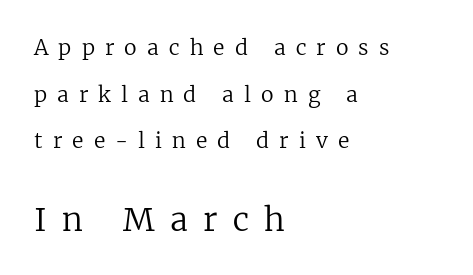
The passage is arranged the way most books set body copy — flush left. The lower block of text is set noticeably larger than the block above it. Underline: absent. Character widths vary here, with narrow letters taking less room than wide ones. The letterforms stand isolated, each surrounded by extra space. The designer went with a serif here, giving each stem small feet.
